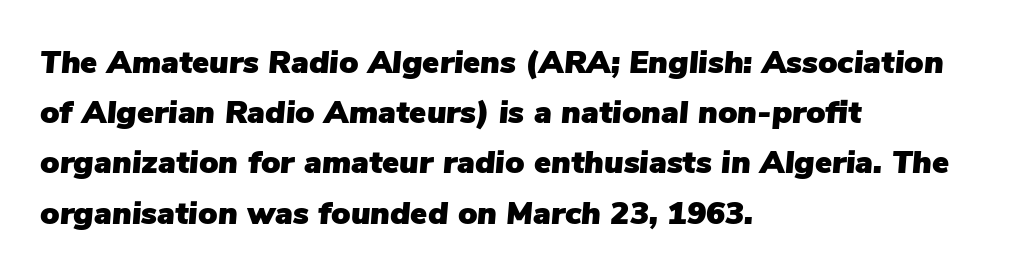
The image shows 32 px text type, italic (leaning right); set left-aligned, normal line spacing (1.57x), normal letter spacing, not underlined; low stroke contrast and a medium x-height.
